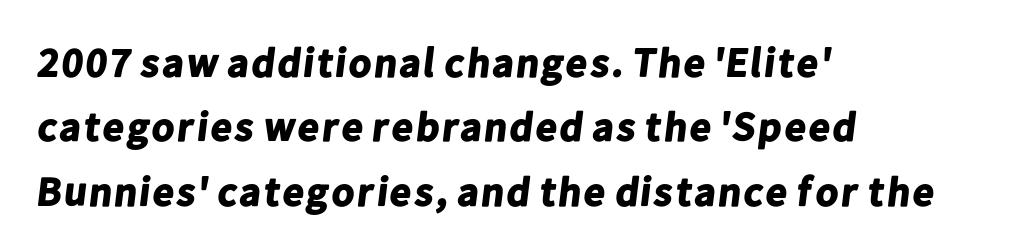
The image shows 41 px bold sans-serif type; set left-aligned, normal line spacing (1.57x), normal letter spacing, not underlined; low stroke contrast and a medium x-height.
